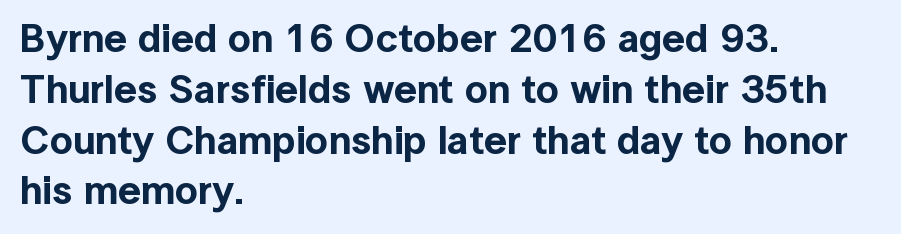
Q: Is the text italic (slanted)? A: No, it is upright.
Q: Is the typeface a serif or a sans-serif typeface? A: Sans-serif.
Q: Is the text underlined? A: No.
Q: How is the paragraph aligned? A: Left-aligned.
Q: Is the spacing between letters normal or unusually wide? A: Normal.
Q: Is the spacing between lines tight, normal or loose? A: Normal.
Q: Width (condensed, normal, or wide)? A: Normal.
Q: x-height? A: Medium.
Q: Monospaced? A: No.
